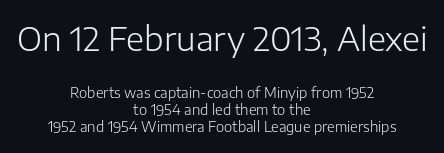
{"serif": "no", "italic": "no", "bold": "no", "weight": "light", "width": "normal", "stroke_contrast": "low", "x_height": "medium", "monospaced": "no", "underline": "no", "align": "center", "line_spacing_ratio": 1.2, "letter_spacing": "normal", "letter_spacing_em": 0.0, "larger_block": "first", "size_ratio": 2.36, "glyph_px": 33}
